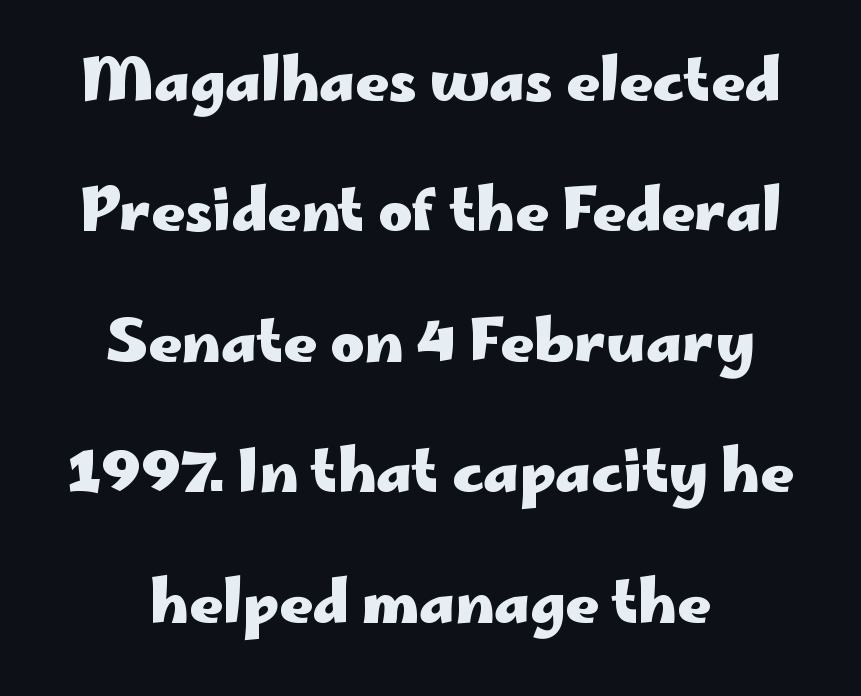
The image shows 58 px heavy, wide sans-serif type, upright; set centered, loose line spacing (2.25x), normal letter spacing, not underlined; low stroke contrast and a small x-height.
